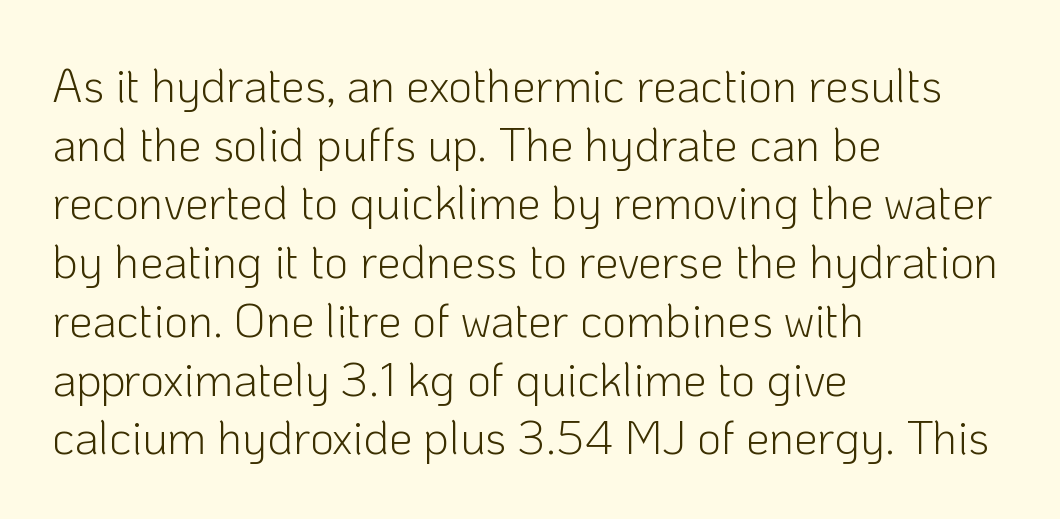
Here the glyphs are tracked normally, forming tight word shapes. Is this a fixed-width face? No — the glyphs have proportional, varying widths. Heaviness? Minimal to ordinary, like unemphasized prose. Reading down the column, the eye jumps a familiar distance to each next line.
